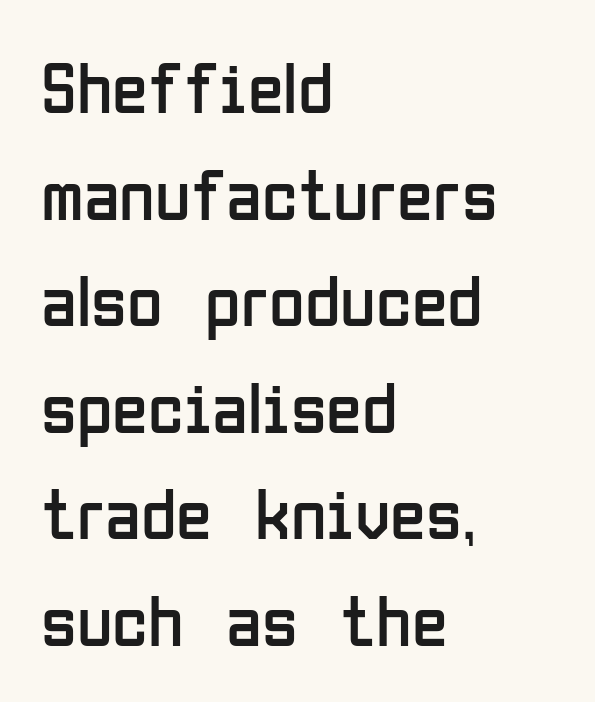
{"serif": "no", "italic": "no", "bold": "no", "weight": "regular", "width": "condensed", "stroke_contrast": "low", "x_height": "medium", "monospaced": "no", "underline": "no", "align": "left", "line_spacing": "normal", "line_spacing_ratio": 1.46, "letter_spacing": "normal", "letter_spacing_em": 0.0, "glyph_px": 73}
